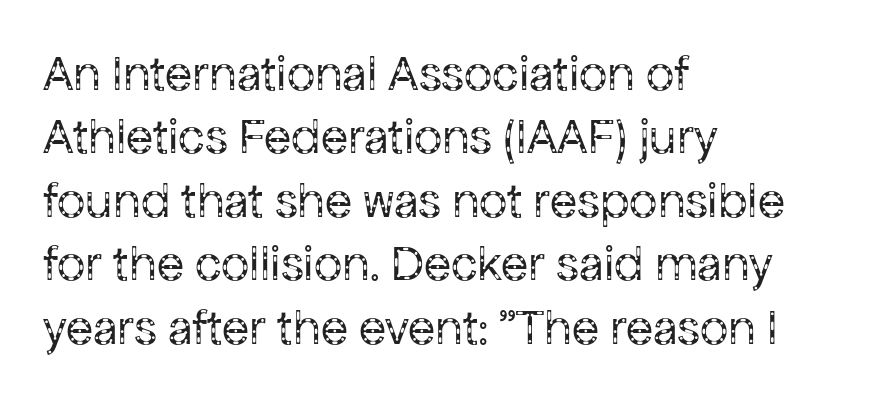
{"serif": "no", "italic": "no", "bold": "no", "weight": "regular", "width": "normal", "stroke_contrast": "low", "x_height": "medium", "monospaced": "no", "underline": "no", "align": "left", "line_spacing": "normal", "line_spacing_ratio": 1.27, "letter_spacing": "normal", "letter_spacing_em": 0.0, "glyph_px": 50}
